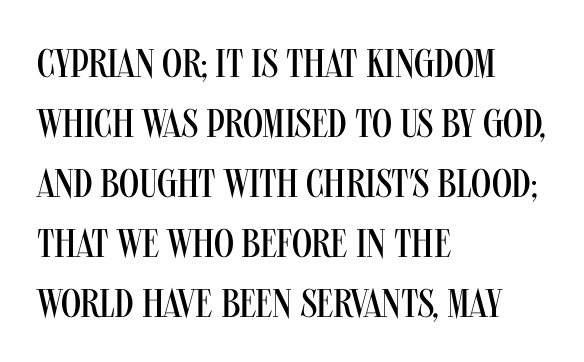
Spacing verdict: proportional, widths tailored to each character. The rendering shows plain stroke endings on the letterforms — a sans-serif design. Anything drawn beneath the words? Only blank space. Vertical strokes here are truly vertical.
